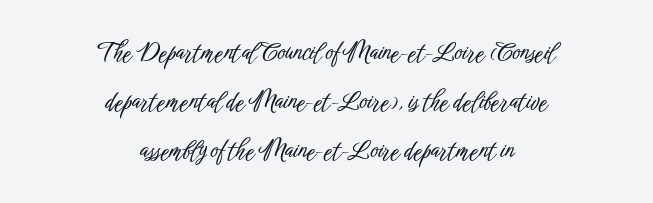
Rule under the text: the space is simply empty. The lines in this sample share a center point and differ in where they start and stop. Tracking here is standard; glyphs follow each other at the usual distance.
